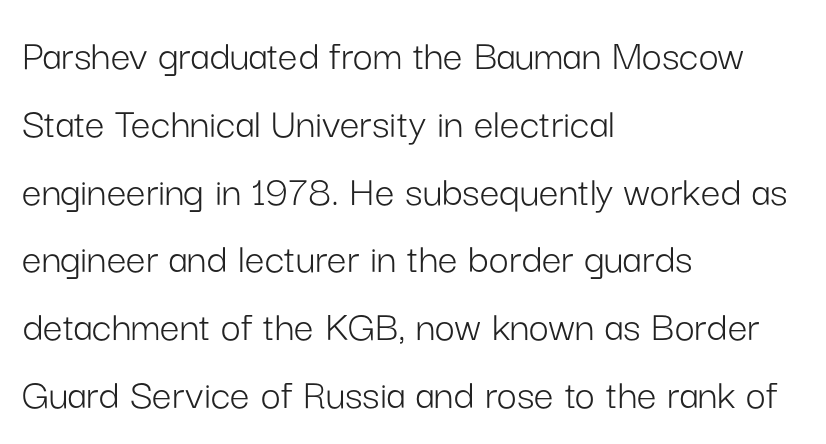
Casual observation: everything's shoved over to the left. The line texture is even and compact thanks to regular tracking. You can tell it's not italic because the verticals are truly vertical. The font is comparable to plain body text, perhaps lighter. Descender tails drop into unmarked territory. Each letter keeps its own natural width here, so spacing adapts to shape.
